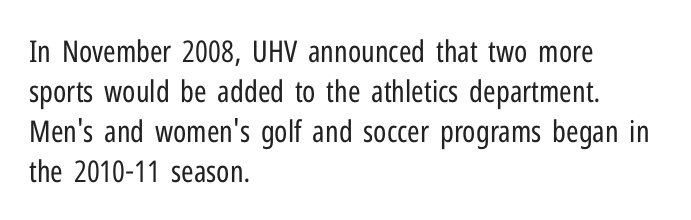
{"serif": "no", "italic": "no", "bold": "no", "weight": "regular", "width": "condensed", "stroke_contrast": "low", "x_height": "medium", "monospaced": "no", "underline": "no", "align": "left", "line_spacing": "normal", "line_spacing_ratio": 1.33, "letter_spacing": "normal", "letter_spacing_em": 0.0, "glyph_px": 30}
